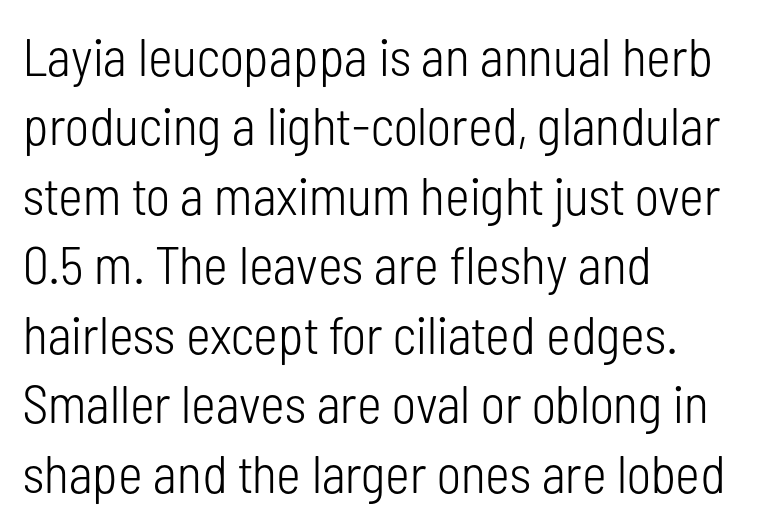
The image shows 53 px light, condensed sans-serif type, upright; set left-aligned, normal line spacing (1.31x), normal letter spacing, not underlined; low stroke contrast and a medium x-height.
